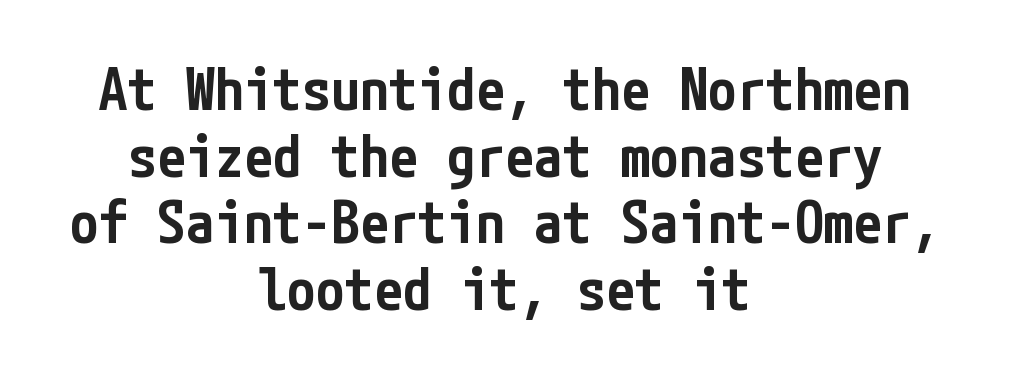
Q: Is the text bold? A: Semi-bold.
Q: Is the text italic (slanted)? A: No, it is upright.
Q: Is the typeface a serif or a sans-serif typeface? A: Sans-serif.
Q: Is the text underlined? A: No.
Q: How is the paragraph aligned? A: Centered.
Q: Is the spacing between letters normal or unusually wide? A: Normal.
Q: Is the spacing between lines tight, normal or loose? A: Tight.
Q: Width (condensed, normal, or wide)? A: Condensed.
Q: Stroke contrast? A: Low.
Q: x-height? A: Medium.
